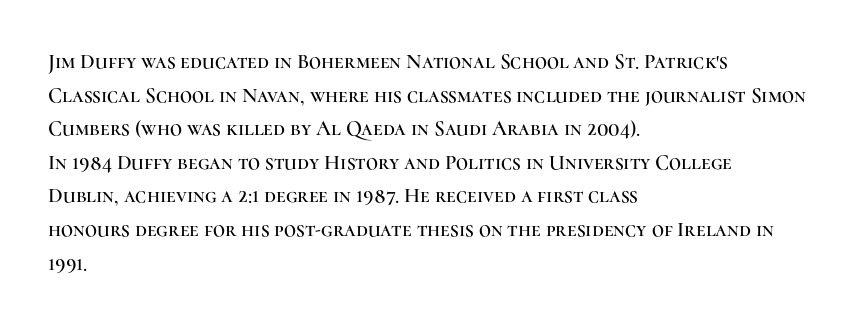
The image shows 21 px text type, upright; set left-aligned, normal line spacing (1.6x), normal letter spacing, not underlined.
